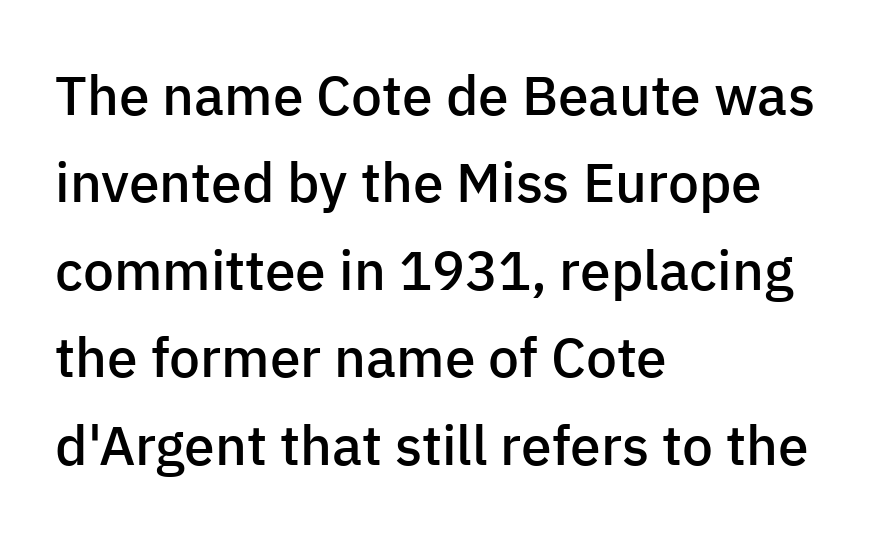
The image shows 55 px semibold sans-serif type, upright; set left-aligned, normal line spacing (1.59x), normal letter spacing, not underlined; low stroke contrast and a medium x-height.
